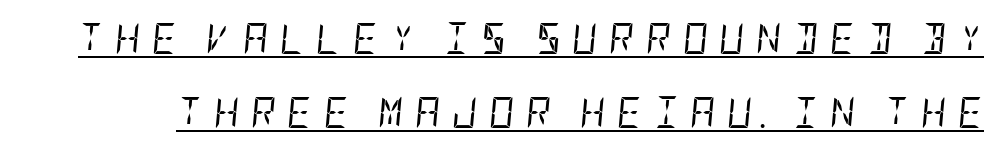
{"italic": "yes", "lean": "right", "slant_degrees": 5, "bold": "no", "weight": "regular", "width": "condensed", "stroke_contrast": "low", "x_height": "large", "underline": "yes", "line_spacing": "loose", "line_spacing_ratio": 2.39, "letter_spacing": "wide", "letter_spacing_em": 0.37, "glyph_px": 31}
